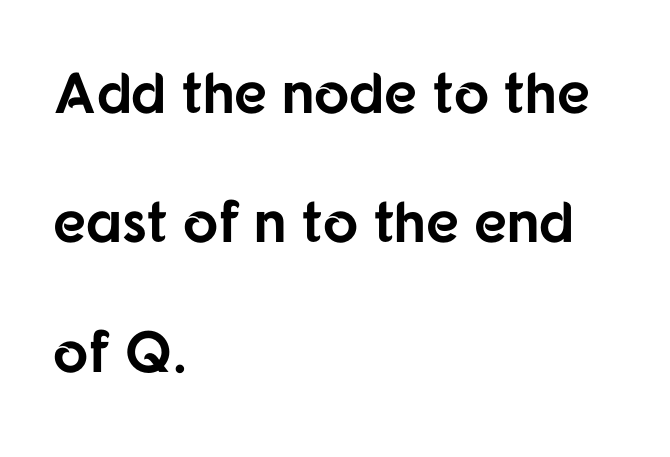
Q: Is the text bold? A: Yes.
Q: Is the text italic (slanted)? A: No, it is upright.
Q: Is the typeface a serif or a sans-serif typeface? A: Sans-serif.
Q: Is the text underlined? A: No.
Q: How is the paragraph aligned? A: Left-aligned.
Q: Is the spacing between letters normal or unusually wide? A: Normal.
Q: Is the spacing between lines tight, normal or loose? A: Loose.
Q: Width (condensed, normal, or wide)? A: Normal.
Q: Stroke contrast? A: Low.
Q: x-height? A: Medium.
Q: Monospaced? A: No.
